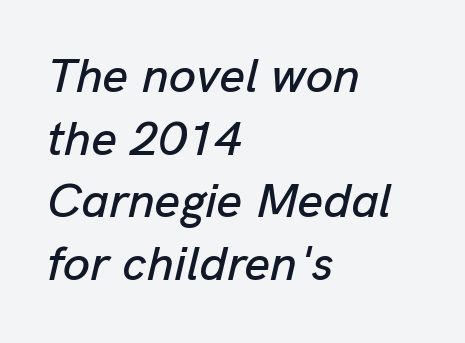
{"italic": "yes", "lean": "right", "slant_degrees": 13, "width": "normal", "stroke_contrast": "low", "x_height": "medium", "monospaced": "no", "underline": "no", "align": "left", "line_spacing": "normal", "line_spacing_ratio": 1.28, "letter_spacing": "normal", "letter_spacing_em": 0.0, "glyph_px": 49}
